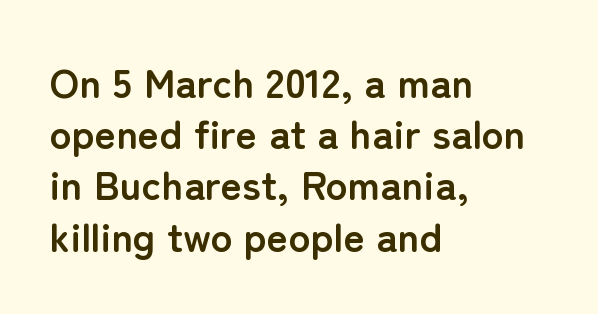
{"serif": "no", "italic": "no", "bold": "yes", "weight": "semibold", "width": "normal", "stroke_contrast": "low", "x_height": "medium", "monospaced": "no", "underline": "no", "align": "left", "line_spacing": "normal", "line_spacing_ratio": 1.25, "letter_spacing": "normal", "letter_spacing_em": 0.0, "glyph_px": 41}
